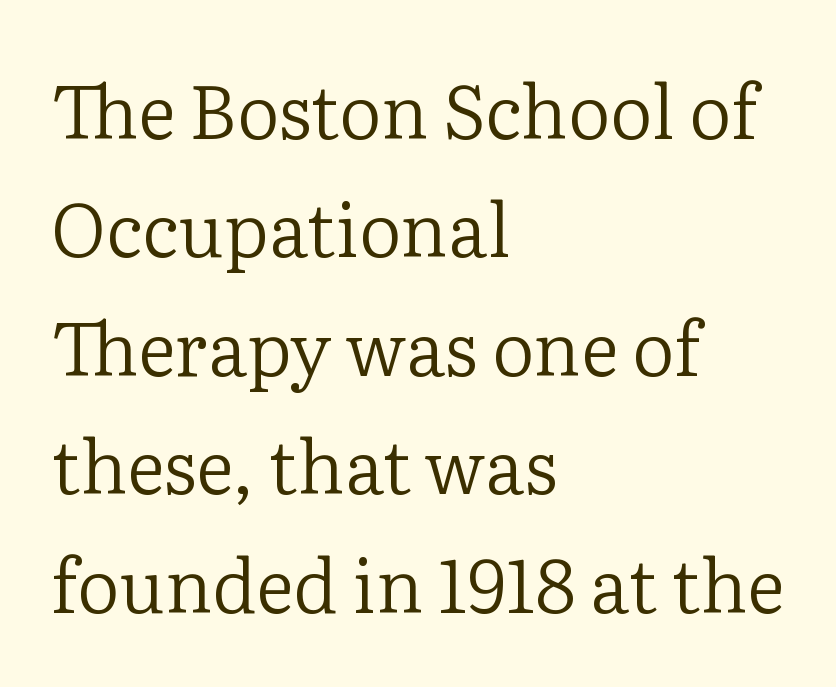
The image shows 74 px regular-weight serif type, upright; set left-aligned, normal line spacing (1.6x), normal letter spacing, not underlined; low stroke contrast and a medium x-height.
